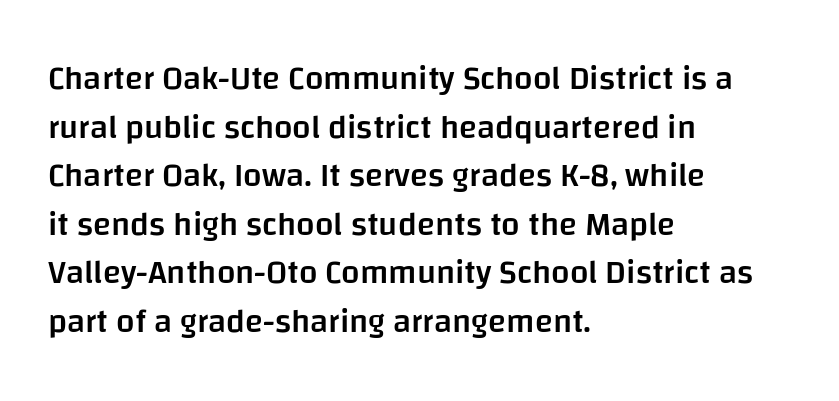
The image shows 33 px semibold sans-serif type, upright; set left-aligned, normal line spacing (1.47x), normal letter spacing, not underlined; low stroke contrast and a large x-height.
